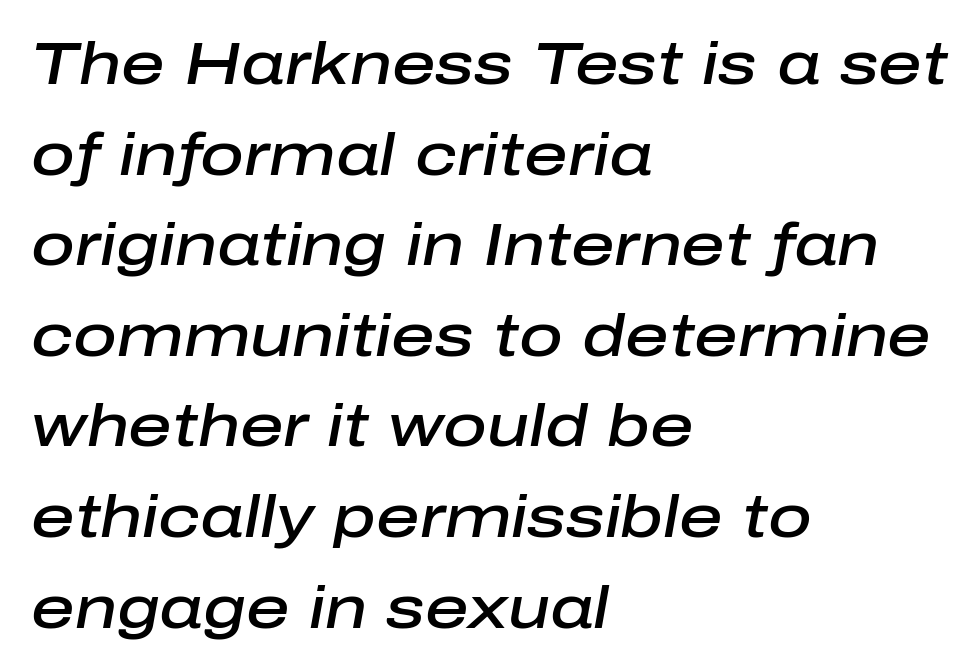
The lettering tilts uniformly, giving the passage an italic look. Observe the ordinary spacing: letters are neighbours, not strangers. Reading down the block, your eye returns to a fixed left position each line. The specimen omits any rule beneath the text block's lines.
